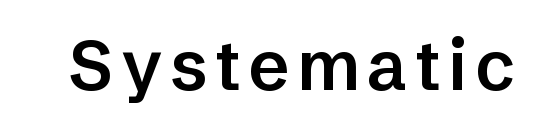
Just letters on the line, the space beneath them empty. Firm but not heavy-handed strokes: this text is semibold. Typographically, this falls in the sans-serif category. Upright lettering throughout. A typesetter would call this proportional, since set widths differ per character.
